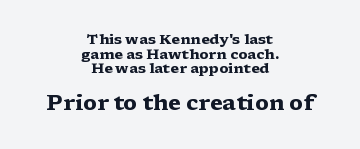
Character size in the trailing block exceeds that of the leading block. In terms of letterspacing, this is plain default setting. The foot of each line stays bare and open. Strong, thick strokes mark this as bold type.
